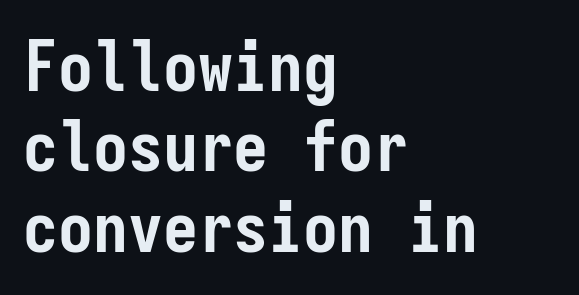
Q: Is the text bold? A: Yes.
Q: Is the text italic (slanted)? A: No, it is upright.
Q: Is the typeface a serif or a sans-serif typeface? A: Sans-serif.
Q: Is the text underlined? A: No.
Q: How is the paragraph aligned? A: Left-aligned.
Q: Is the spacing between letters normal or unusually wide? A: Normal.
Q: Is the spacing between lines tight, normal or loose? A: Tight.
Q: Width (condensed, normal, or wide)? A: Condensed.
Q: Stroke contrast? A: Low.
Q: x-height? A: Medium.
Q: Monospaced? A: Yes.
